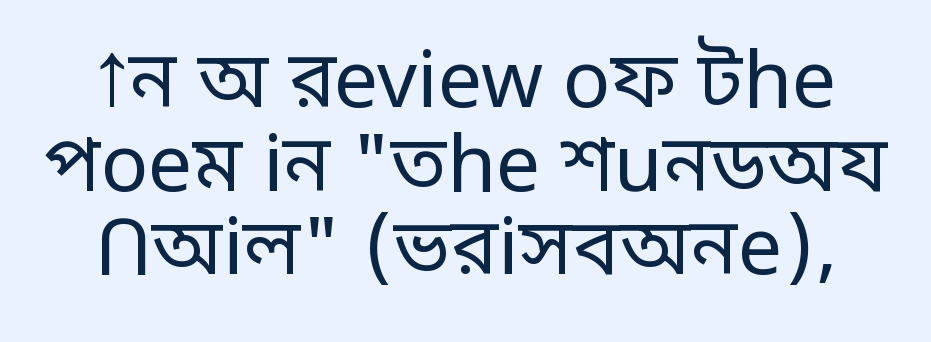
{"serif": "no", "italic": "no", "bold": "no", "weight": "regular", "width": "normal", "stroke_contrast": "low", "x_height": "large", "monospaced": "no", "underline": "no", "line_spacing": "tight", "line_spacing_ratio": 1.06, "letter_spacing": "normal", "letter_spacing_em": 0.0, "glyph_px": 79}
